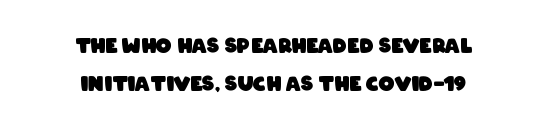
Q: Is the text bold? A: Yes.
Q: Is the text underlined? A: No.
Q: How is the paragraph aligned? A: Centered.
Q: Is the spacing between letters normal or unusually wide? A: Normal.
Q: Is the spacing between lines tight, normal or loose? A: Loose.
